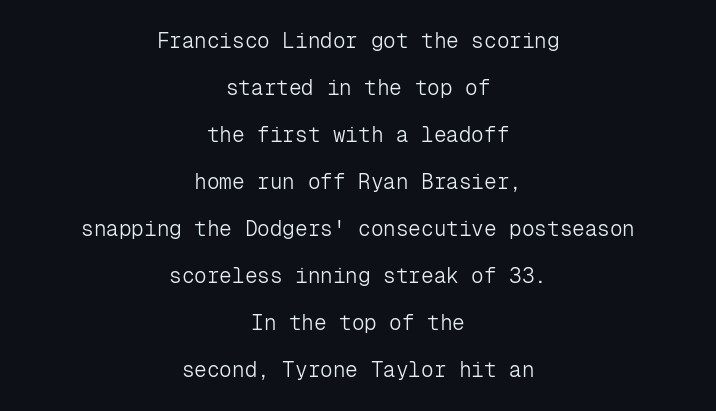
Horizontally, the lines are justified to the midpoint only. The strokes carry an ordinary text weight at most. The space beneath each line is pristine and unruled. This block would shrink considerably if given ordinary leading; it's expanded now. The lettering stays uniformly vertical, giving the passage a roman look.
